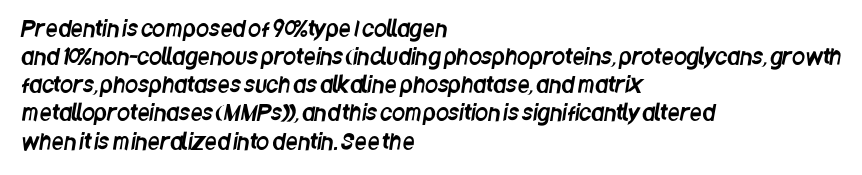
Q: Is the text underlined? A: No.
Q: How is the paragraph aligned? A: Left-aligned.
Q: Is the spacing between letters normal or unusually wide? A: Normal.
Q: Is the spacing between lines tight, normal or loose? A: Normal.
